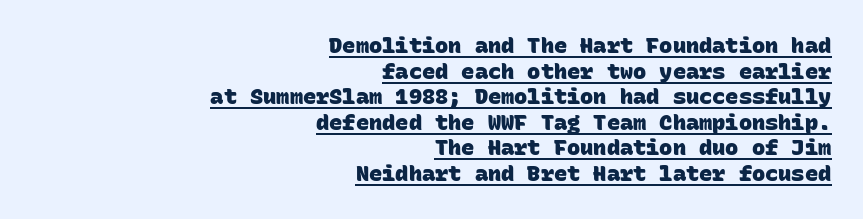
{"bold": "yes", "underline": "yes", "align": "right", "line_spacing_ratio": 1.16, "letter_spacing": "normal", "letter_spacing_em": 0.0, "glyph_px": 22}
